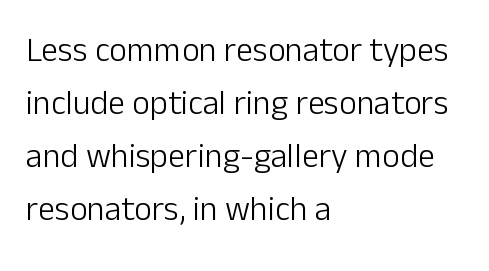
Q: Is the text bold? A: No.
Q: Is the text italic (slanted)? A: No, it is upright.
Q: Is the typeface a serif or a sans-serif typeface? A: Sans-serif.
Q: Is the text underlined? A: No.
Q: How is the paragraph aligned? A: Left-aligned.
Q: Is the spacing between letters normal or unusually wide? A: Normal.
Q: Is the spacing between lines tight, normal or loose? A: Normal.
Q: Width (condensed, normal, or wide)? A: Normal.
Q: Stroke contrast? A: Low.
Q: x-height? A: Medium.
Q: Monospaced? A: No.
